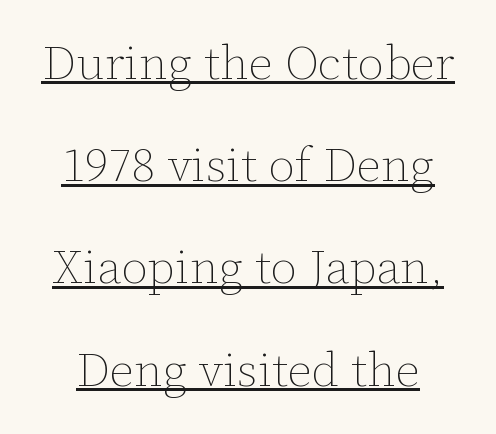
{"italic": "no", "bold": "no", "weight": "thin", "width": "normal", "stroke_contrast": "low", "x_height": "medium", "monospaced": "no", "underline": "yes", "line_spacing": "loose", "line_spacing_ratio": 2.13, "letter_spacing": "normal", "letter_spacing_em": 0.0, "glyph_px": 48}
